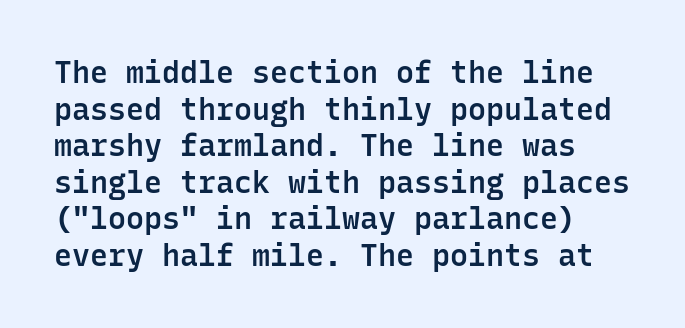
{"serif": "no", "italic": "no", "bold": "semi", "weight": "semibold", "width": "normal", "stroke_contrast": "low", "x_height": "medium", "monospaced": "yes", "underline": "no", "line_spacing_ratio": 1.22, "letter_spacing": "normal", "letter_spacing_em": 0.0, "glyph_px": 30}
